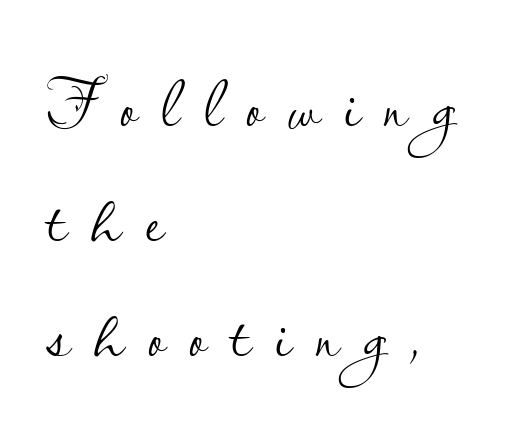
Q: Is the text bold? A: No.
Q: Is the text italic (slanted)? A: Yes.
Q: Is the typeface a serif or a sans-serif typeface? A: Sans-serif.
Q: Is the text underlined? A: No.
Q: How is the paragraph aligned? A: Left-aligned.
Q: Is the spacing between letters normal or unusually wide? A: Unusually wide.
Q: Is the spacing between lines tight, normal or loose? A: Normal.
Q: Width (condensed, normal, or wide)? A: Normal.
Q: Stroke contrast? A: Low.
Q: x-height? A: Small.
Q: Monospaced? A: No.
